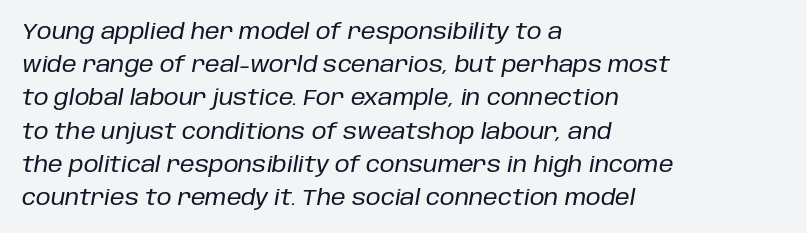
Q: Is the text italic (slanted)? A: Yes, it leans right by about 10 degrees.
Q: Is the text underlined? A: No.
Q: How is the paragraph aligned? A: Left-aligned.
Q: Is the spacing between letters normal or unusually wide? A: Normal.
Q: Is the spacing between lines tight, normal or loose? A: Normal.
